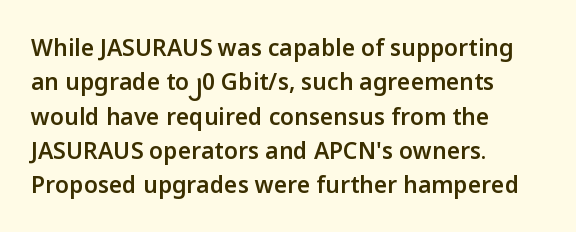
{"italic": "no", "bold": "semi", "underline": "no", "align": "left", "line_spacing": "normal", "line_spacing_ratio": 1.49, "letter_spacing": "normal", "letter_spacing_em": 0.0, "glyph_px": 23}
